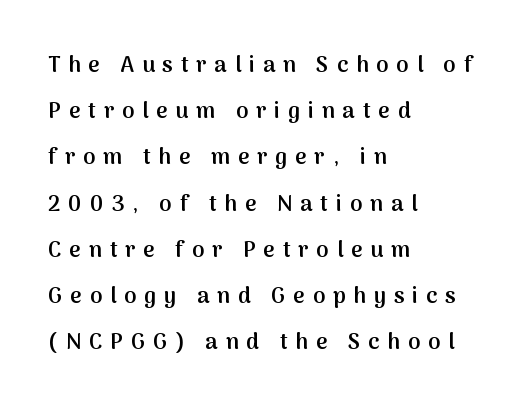
Q: Is the text bold? A: Semi-bold.
Q: Is the text italic (slanted)? A: No, it is upright.
Q: Is the text underlined? A: No.
Q: How is the paragraph aligned? A: Left-aligned.
Q: Is the spacing between letters normal or unusually wide? A: Unusually wide.
Q: Is the spacing between lines tight, normal or loose? A: Loose.
